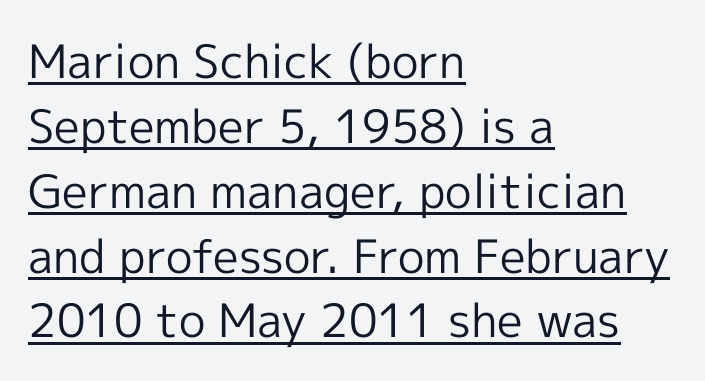
Summary of vertical rhythm: regular, with standard interline spacing. The sample's only ornament is a line tracing under the words. The font family rendered here belongs to the sans-serif group. A typesetter would mark this as roman, not italic. This sample uses plain, unmodified letter spacing. You could not count columns in this text — the font is proportionally spaced.
